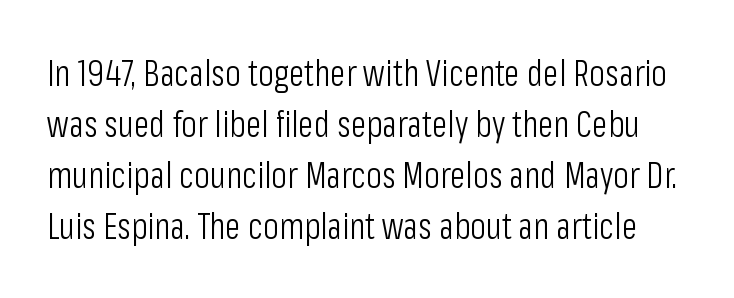
Q: Is the text bold? A: No.
Q: Is the text italic (slanted)? A: No, it is upright.
Q: Is the typeface a serif or a sans-serif typeface? A: Sans-serif.
Q: Is the text underlined? A: No.
Q: Is the spacing between letters normal or unusually wide? A: Normal.
Q: Is the spacing between lines tight, normal or loose? A: Normal.
Q: Width (condensed, normal, or wide)? A: Condensed.
Q: Stroke contrast? A: Low.
Q: x-height? A: Medium.
Q: Monospaced? A: No.
